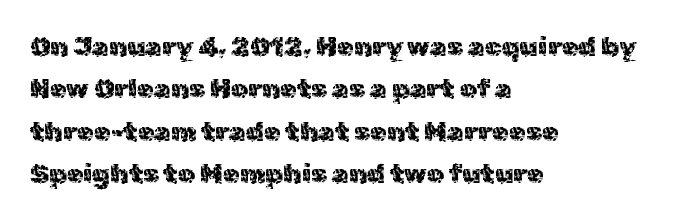
Q: Is the text bold? A: No.
Q: Is the text italic (slanted)? A: No, it is upright.
Q: Is the text underlined? A: No.
Q: How is the paragraph aligned? A: Left-aligned.
Q: Is the spacing between letters normal or unusually wide? A: Normal.
Q: Is the spacing between lines tight, normal or loose? A: Normal.
